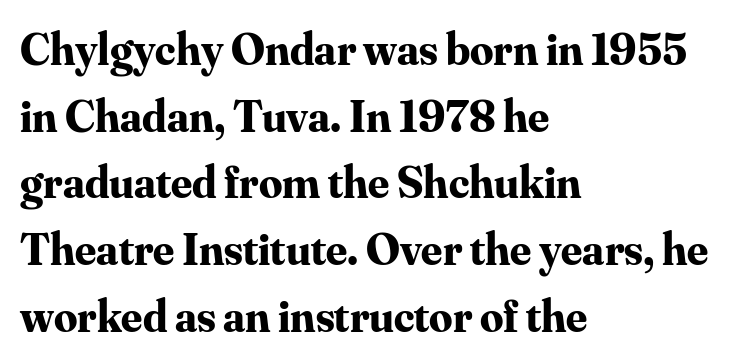
Q: Is the text bold? A: Yes.
Q: Is the text italic (slanted)? A: No, it is upright.
Q: Is the typeface a serif or a sans-serif typeface? A: Serif.
Q: Is the text underlined? A: No.
Q: How is the paragraph aligned? A: Left-aligned.
Q: Is the spacing between letters normal or unusually wide? A: Normal.
Q: Is the spacing between lines tight, normal or loose? A: Normal.
Q: Width (condensed, normal, or wide)? A: Normal.
Q: Stroke contrast? A: Medium.
Q: x-height? A: Small.
Q: Monospaced? A: No.
